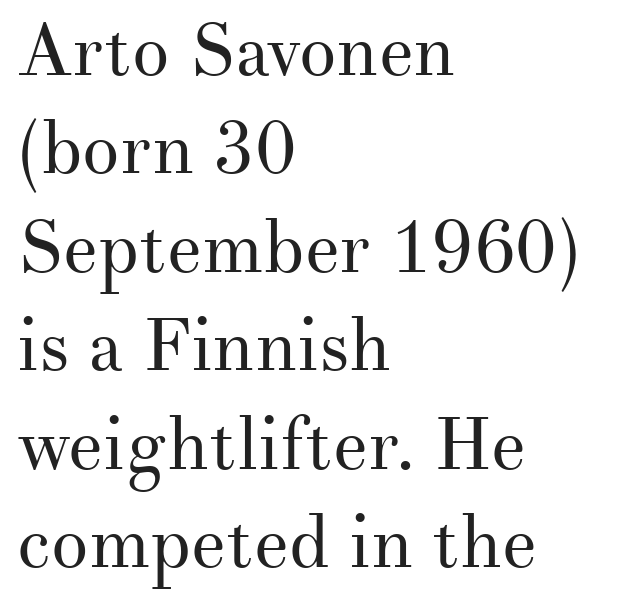
Q: Is the text bold? A: No.
Q: Is the text italic (slanted)? A: No, it is upright.
Q: Is the typeface a serif or a sans-serif typeface? A: Serif.
Q: Is the text underlined? A: No.
Q: How is the paragraph aligned? A: Left-aligned.
Q: Is the spacing between letters normal or unusually wide? A: Normal.
Q: Is the spacing between lines tight, normal or loose? A: Normal.
Q: Width (condensed, normal, or wide)? A: Normal.
Q: Stroke contrast? A: Medium.
Q: x-height? A: Small.
Q: Monospaced? A: No.
